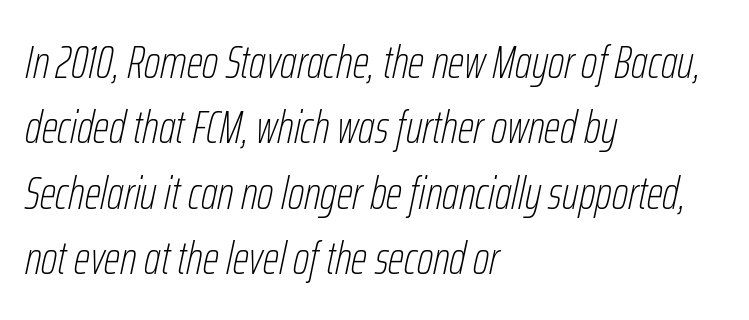
Q: Is the text bold? A: No.
Q: Is the text italic (slanted)? A: Yes, it leans right by about 12 degrees.
Q: Is the text underlined? A: No.
Q: How is the paragraph aligned? A: Left-aligned.
Q: Is the spacing between letters normal or unusually wide? A: Normal.
Q: Is the spacing between lines tight, normal or loose? A: Normal.
Q: Width (condensed, normal, or wide)? A: Condensed.
Q: Stroke contrast? A: Low.
Q: x-height? A: Medium.
Q: Monospaced? A: No.
